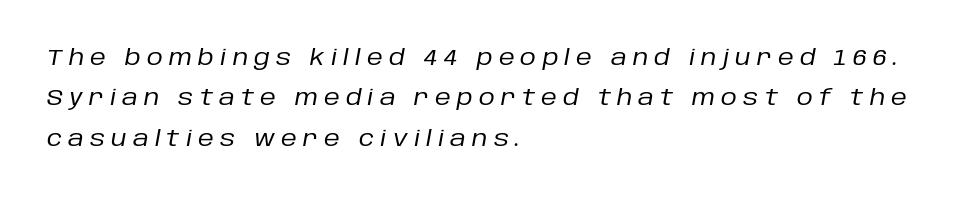
{"italic": "yes", "lean": "right", "slant_degrees": 10, "bold": "no", "underline": "no", "align": "left", "line_spacing_ratio": 1.83, "letter_spacing": "wide", "letter_spacing_em": 0.28, "glyph_px": 22}
